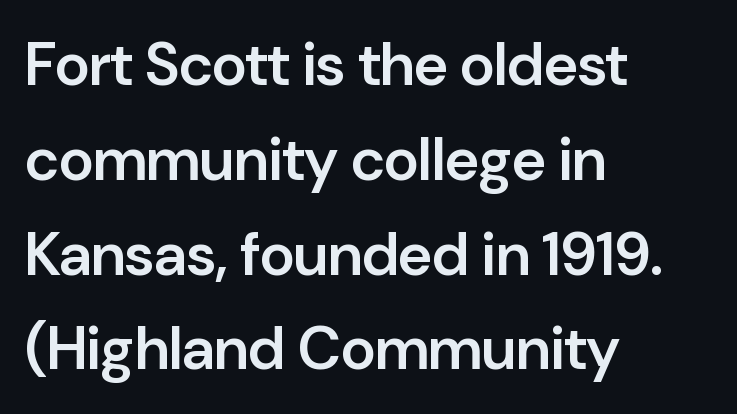
The passage shown stacks its lines at a standard gap. The designer went with a sans here, leaving each stem footless. The typesetting leans somewhat heavy: a semibold. The passage shown has conventional tracking throughout.
